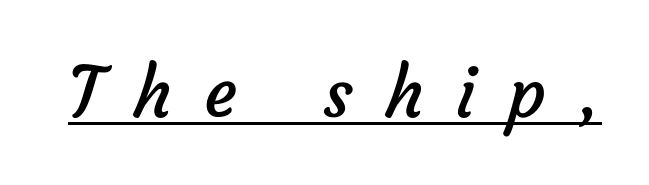
{"serif": "no", "bold": "no", "weight": "regular", "width": "normal", "stroke_contrast": "low", "x_height": "medium", "monospaced": "no", "underline": "yes", "letter_spacing": "wide", "letter_spacing_em": 0.46, "glyph_px": 70}
